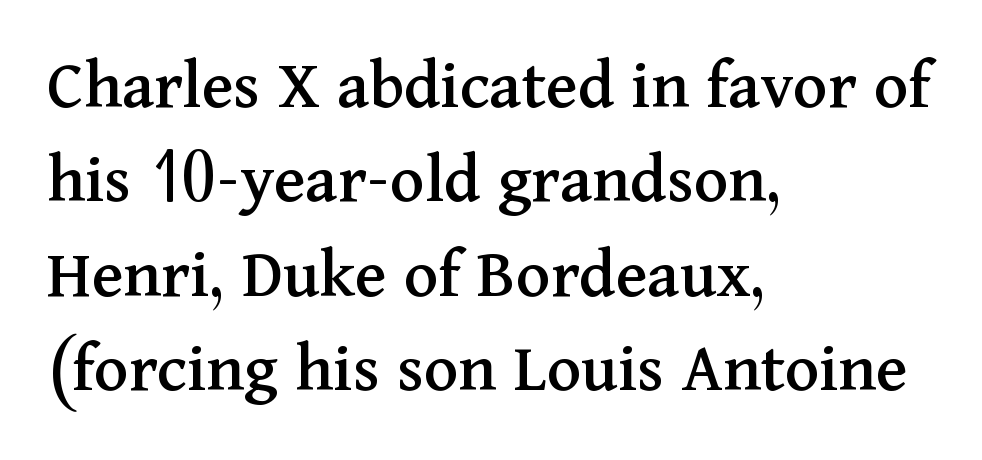
The image shows 72 px serif type, upright; set left-aligned, normal line spacing (1.31x), normal letter spacing, not underlined; medium stroke contrast and a medium x-height.
